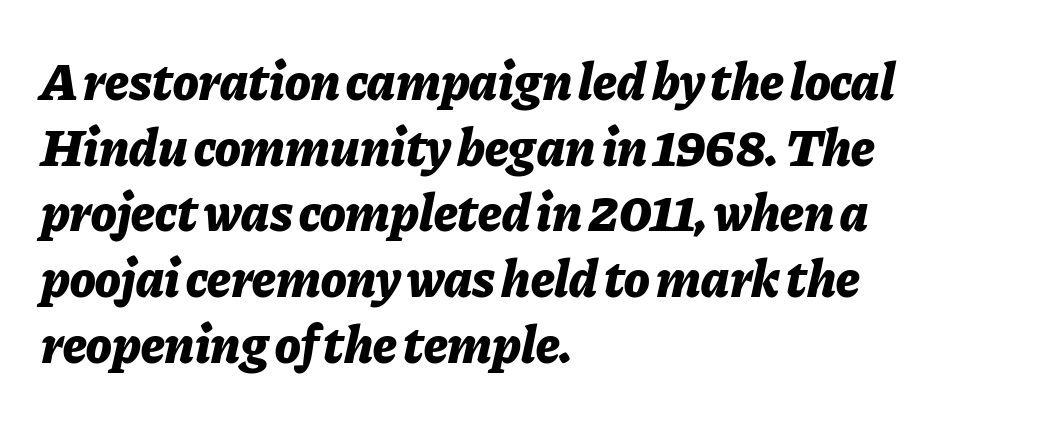
Q: Is the text bold? A: Yes.
Q: Is the text italic (slanted)? A: Yes, it leans right by about 11 degrees.
Q: Is the text underlined? A: No.
Q: How is the paragraph aligned? A: Left-aligned.
Q: Is the spacing between letters normal or unusually wide? A: Normal.
Q: Width (condensed, normal, or wide)? A: Normal.
Q: Stroke contrast? A: Low.
Q: x-height? A: Medium.
Q: Monospaced? A: No.
